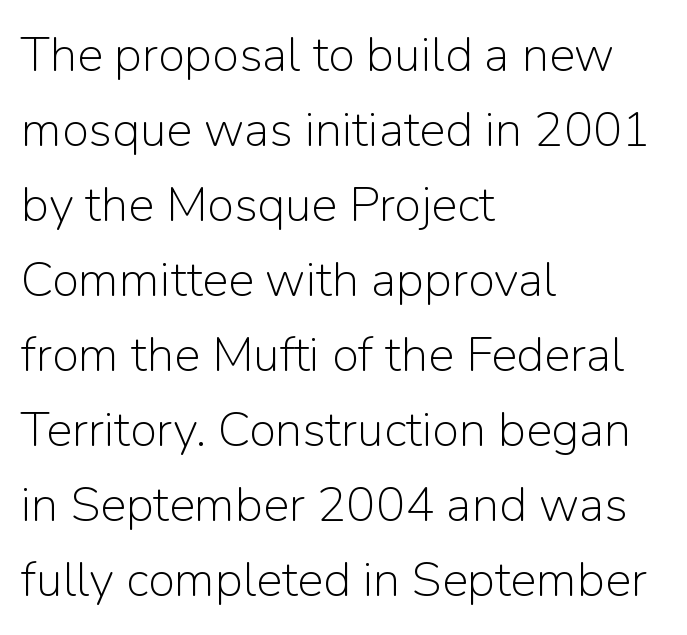
{"serif": "no", "italic": "no", "bold": "no", "weight": "light", "width": "normal", "stroke_contrast": "low", "x_height": "medium", "monospaced": "no", "underline": "no", "align": "left", "line_spacing": "normal", "line_spacing_ratio": 1.53, "letter_spacing": "normal", "letter_spacing_em": 0.0, "glyph_px": 49}
